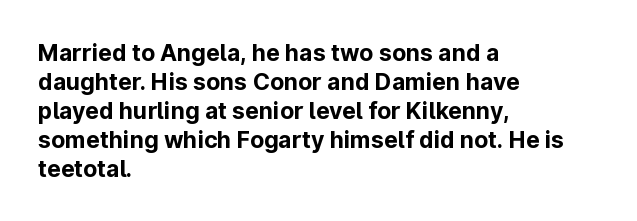
{"italic": "no", "bold": "yes", "underline": "no", "align": "left", "line_spacing": "normal", "line_spacing_ratio": 1.26, "letter_spacing": "normal", "letter_spacing_em": 0.0, "glyph_px": 23}
